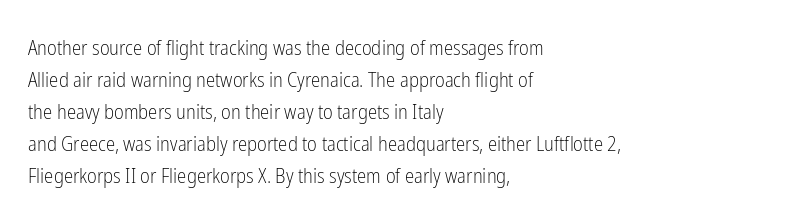
Q: Is the text bold? A: No.
Q: Is the text italic (slanted)? A: No, it is upright.
Q: Is the text underlined? A: No.
Q: How is the paragraph aligned? A: Left-aligned.
Q: Is the spacing between letters normal or unusually wide? A: Normal.
Q: Is the spacing between lines tight, normal or loose? A: Normal.
